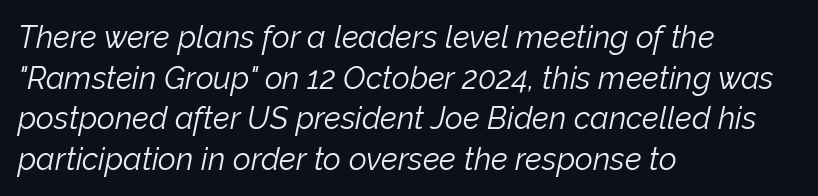
Q: Is the text bold? A: No.
Q: Is the text italic (slanted)? A: Yes, it leans right by about 12 degrees.
Q: Is the text underlined? A: No.
Q: How is the paragraph aligned? A: Left-aligned.
Q: Is the spacing between letters normal or unusually wide? A: Normal.
Q: Is the spacing between lines tight, normal or loose? A: Normal.
Q: Width (condensed, normal, or wide)? A: Normal.
Q: Stroke contrast? A: Low.
Q: x-height? A: Medium.
Q: Monospaced? A: No.
